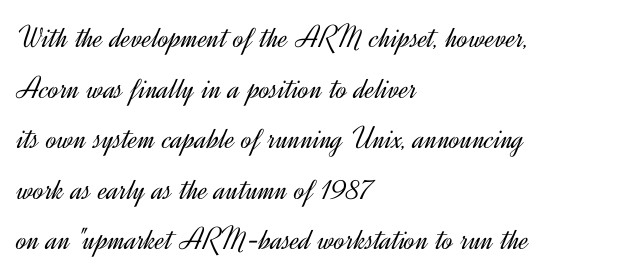
Nothing sits at the stroke ends, so this counts as sans-serif. Does extra space separate the letters? No, they use regular spacing. No extra ink here — the face is not bold. Descenders hang freely into open space.
